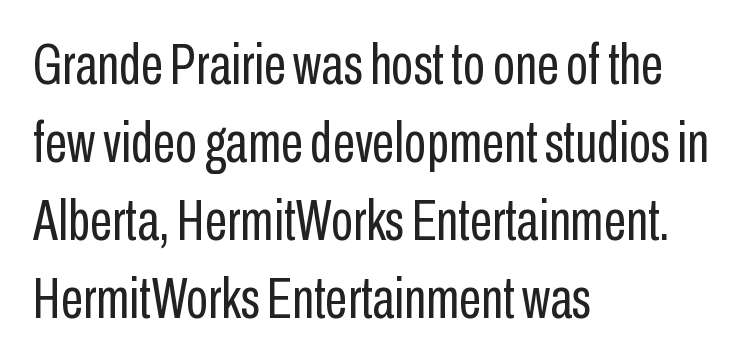
Q: Is the text bold? A: No.
Q: Is the text italic (slanted)? A: No, it is upright.
Q: Is the typeface a serif or a sans-serif typeface? A: Sans-serif.
Q: Is the text underlined? A: No.
Q: How is the paragraph aligned? A: Left-aligned.
Q: Is the spacing between letters normal or unusually wide? A: Normal.
Q: Is the spacing between lines tight, normal or loose? A: Normal.
Q: Width (condensed, normal, or wide)? A: Condensed.
Q: Stroke contrast? A: Low.
Q: x-height? A: Medium.
Q: Monospaced? A: No.
